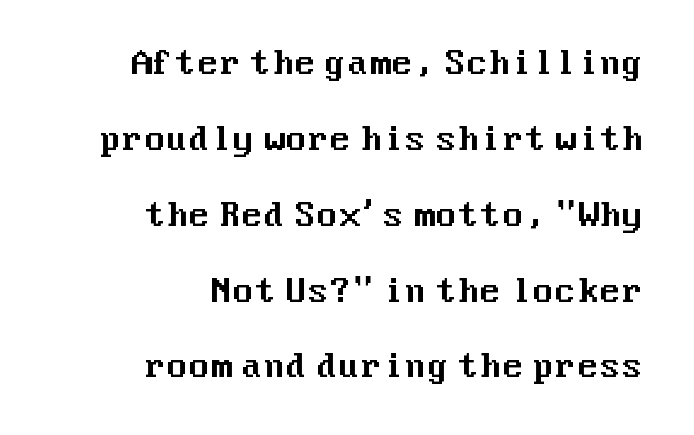
The image shows 32 px sans-serif type, upright; set right-aligned, loose line spacing (2.37x), normal letter spacing, not underlined; medium stroke contrast and a medium x-height.
